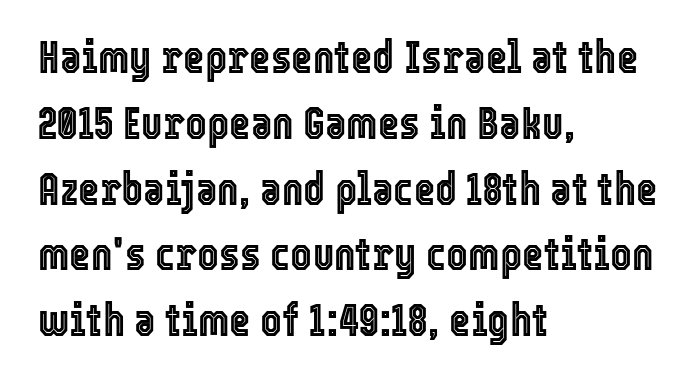
Q: Is the text italic (slanted)? A: No, it is upright.
Q: Is the text underlined? A: No.
Q: How is the paragraph aligned? A: Left-aligned.
Q: Is the spacing between letters normal or unusually wide? A: Normal.
Q: Is the spacing between lines tight, normal or loose? A: Normal.
Q: Width (condensed, normal, or wide)? A: Condensed.
Q: x-height? A: Medium.
Q: Monospaced? A: No.
